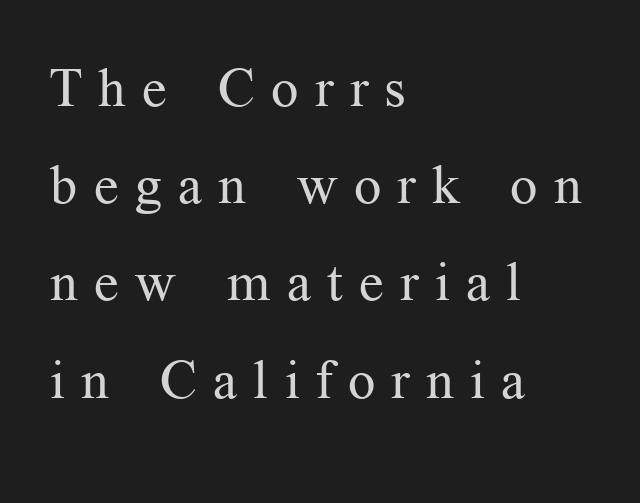
The image shows 54 px regular-weight serif type, upright; set left-aligned, line spacing 1.8x, unusually wide letter spacing (+0.3 em), not underlined; medium stroke contrast and a medium x-height.
